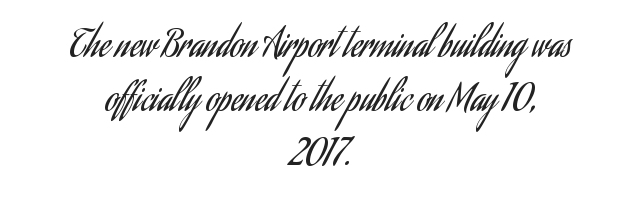
{"serif": "no", "bold": "no", "weight": "regular", "width": "condensed", "stroke_contrast": "low", "x_height": "small", "monospaced": "no", "underline": "no", "align": "center", "line_spacing": "normal", "line_spacing_ratio": 1.51, "letter_spacing": "normal", "letter_spacing_em": 0.0, "glyph_px": 36}
